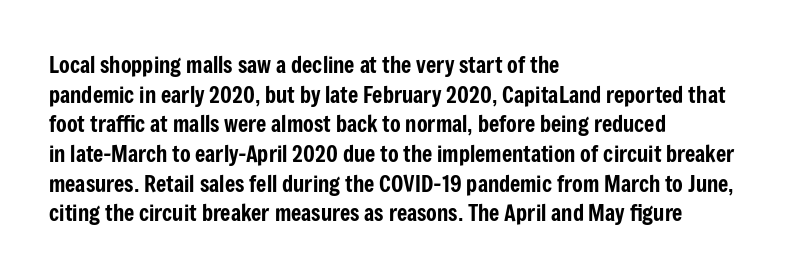
The image shows 22 px text type, upright; set left-aligned, normal line spacing (1.35x), normal letter spacing, not underlined.
